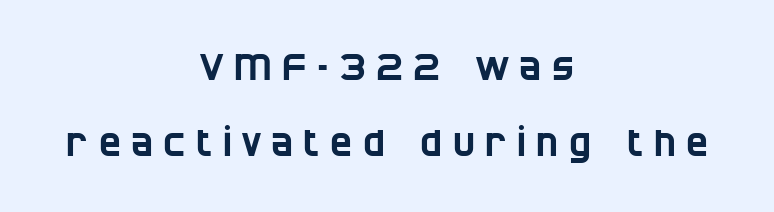
The line-height multiplier appears high, well above default. How are the letters spaced? Widely, with obvious added tracking. Honestly, there is no underline to notice here at all. To sum up the face: it is a sans, with no serifs.
